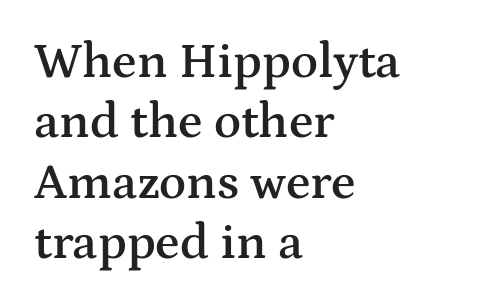
The image shows 50 px semibold, wide serif type, upright; set left-aligned, line spacing 1.21x, normal letter spacing, not underlined; medium stroke contrast and a medium x-height.
